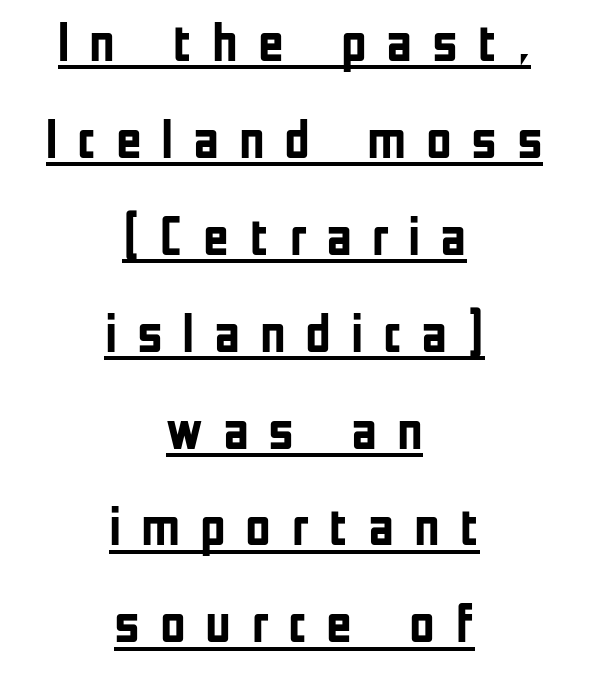
{"serif": "no", "italic": "no", "bold": "yes", "weight": "semibold", "width": "condensed", "stroke_contrast": "low", "x_height": "medium", "monospaced": "no", "underline": "yes", "align": "center", "line_spacing_ratio": 1.73, "letter_spacing": "wide", "letter_spacing_em": 0.35, "glyph_px": 56}
